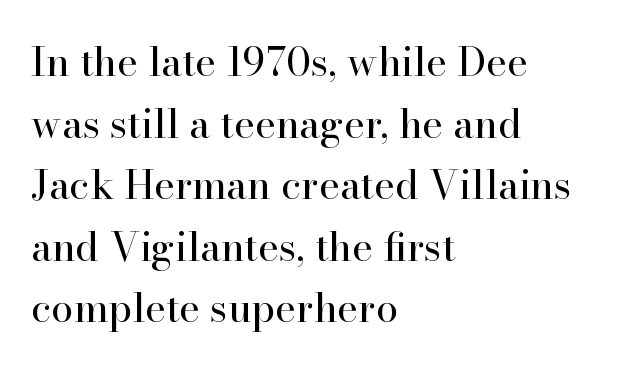
Q: Is the text bold? A: No.
Q: Is the text italic (slanted)? A: No, it is upright.
Q: Is the typeface a serif or a sans-serif typeface? A: Serif.
Q: Is the text underlined? A: No.
Q: How is the paragraph aligned? A: Left-aligned.
Q: Is the spacing between letters normal or unusually wide? A: Normal.
Q: Is the spacing between lines tight, normal or loose? A: Normal.
Q: Width (condensed, normal, or wide)? A: Normal.
Q: Stroke contrast? A: High.
Q: x-height? A: Small.
Q: Monospaced? A: No.
